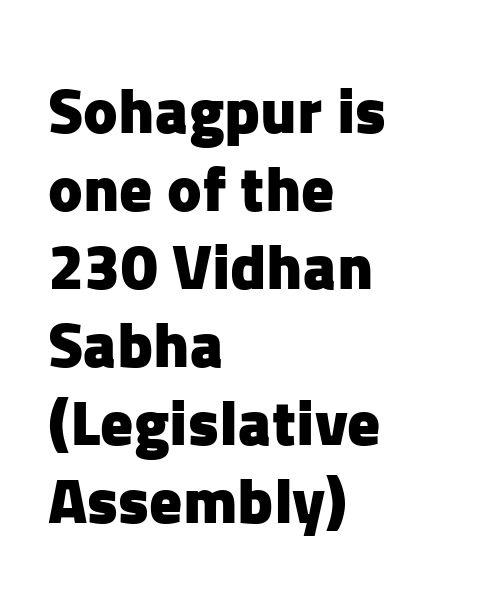
On the weight axis this lands at bold, roughly 700. In terms of letterspacing, this is plain default setting. The letters stand straight up with perfectly vertical stems. Check under the words: just untouched page.
